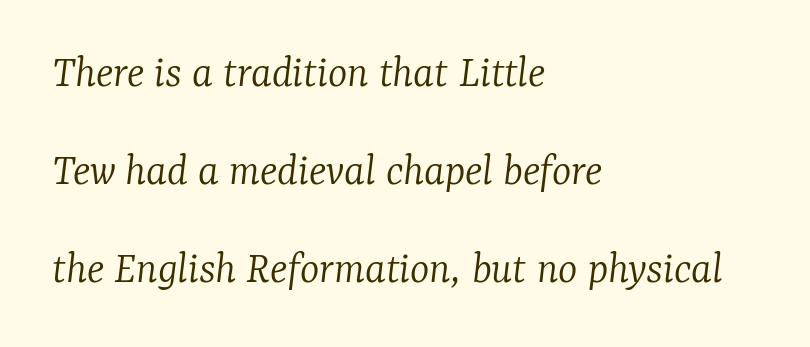
The image shows 46 px light serif type, italic (leaning right); set left-aligned, loose line spacing (2.13x), normal letter spacing, not underlined; low stroke contrast and a medium x-height.
